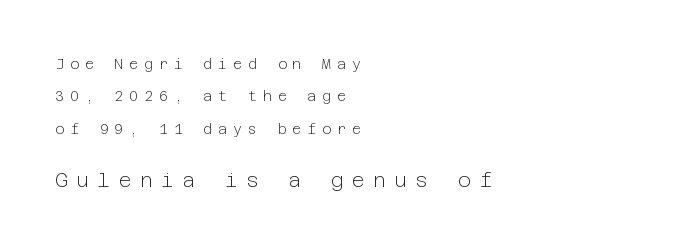
The image shows 20 px text type, upright; set left-aligned, loose line spacing (2.32x), unusually wide letter spacing (+0.41 em), not underlined; the second (bottom) block is 1.43x larger.
